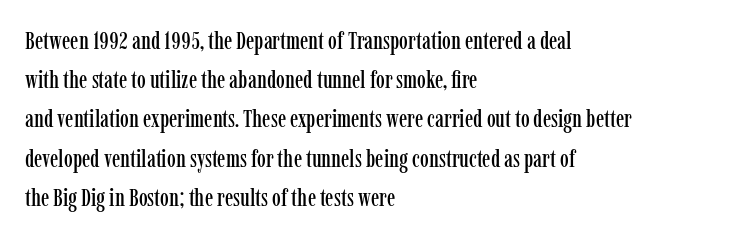
{"italic": "no", "underline": "no", "align": "left", "line_spacing": "normal", "line_spacing_ratio": 1.57, "letter_spacing": "normal", "letter_spacing_em": 0.0, "glyph_px": 25}
